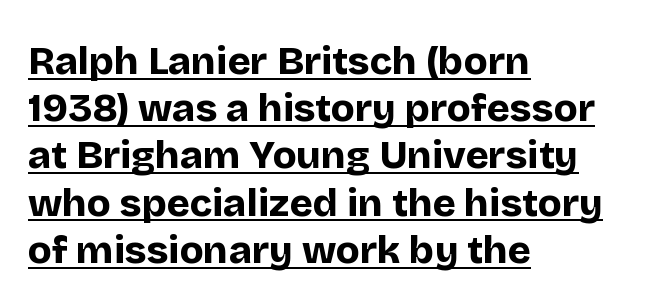
These lines are rendered in a variable-pitch font. A continuous stroke trails under the words, as in a hyperlink. Look at the stroke-to-counter ratio: heavy, a bold. If you drew a line through each stem, it would be perfectly vertical. These lines stack with their left ends in a neat column. Between one letter and the next there's only the usual sliver of space.
